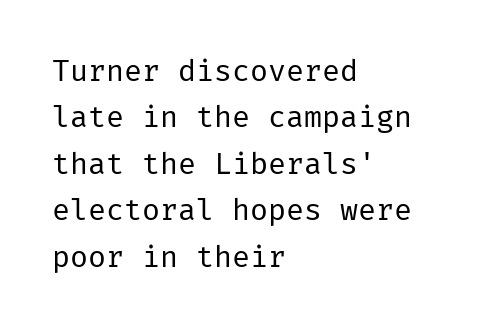
Letter spacing: default. The face used here is a sans, in the tradition of grotesques and geometrics. Honestly, the row spacing looks completely unremarkable. These glyphs show unthickened strokes, regular width or finer.
